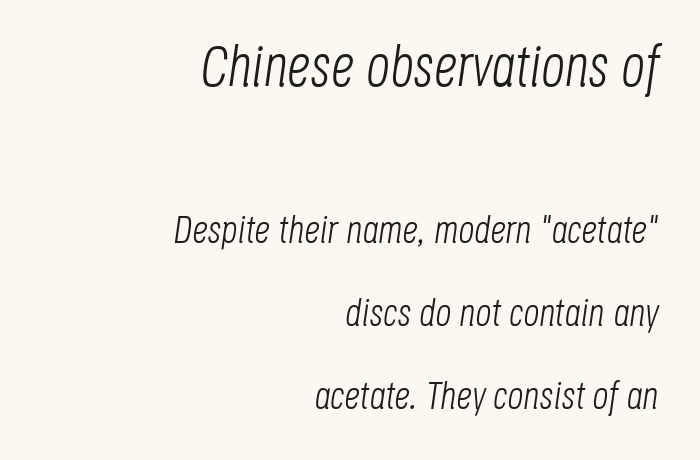
Q: Is the text bold? A: No.
Q: Is the text italic (slanted)? A: Yes, it leans right by about 8 degrees.
Q: Is the text underlined? A: No.
Q: How is the paragraph aligned? A: Right-aligned.
Q: Is the spacing between letters normal or unusually wide? A: Normal.
Q: Is the spacing between lines tight, normal or loose? A: Loose.
Q: Which block of text is set in a larger size, the first (top) or the second (bottom)? A: The first (top) one.
Q: Width (condensed, normal, or wide)? A: Condensed.
Q: Stroke contrast? A: Low.
Q: x-height? A: Large.
Q: Monospaced? A: No.
